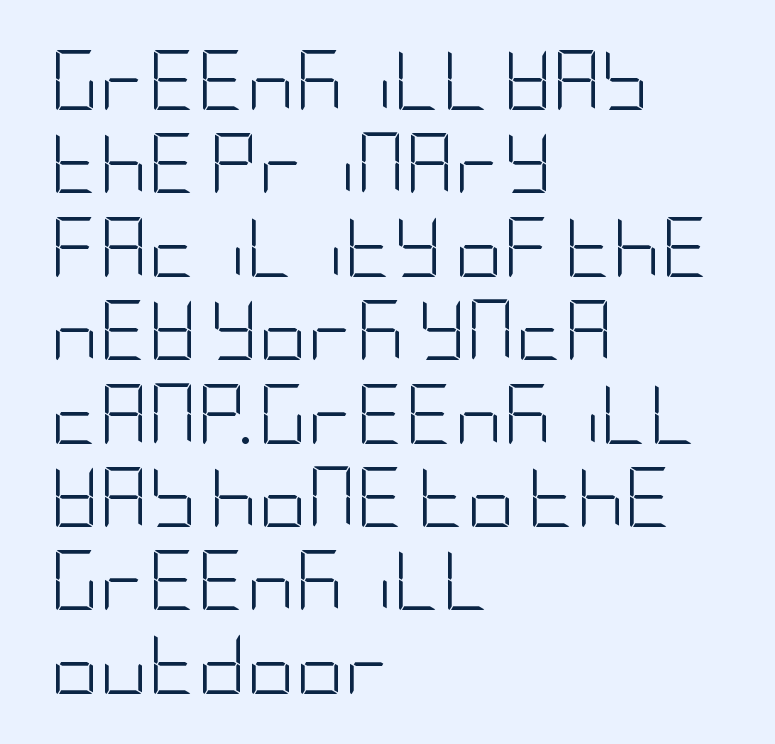
The image shows 60 px light, condensed sans-serif type, upright; set left-aligned, normal line spacing (1.39x), normal letter spacing, not underlined; low stroke contrast and a large x-height.
